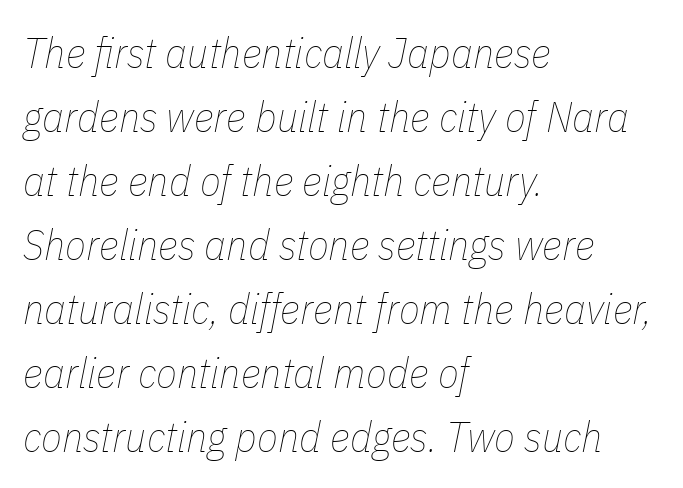
The image shows 43 px thin, condensed type, italic (leaning right); set left-aligned, normal line spacing (1.49x), normal letter spacing, not underlined; low stroke contrast and a medium x-height.
